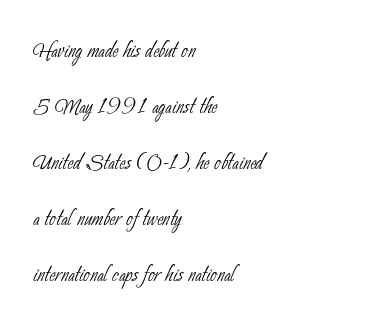
Q: Is the text bold? A: No.
Q: Is the typeface a serif or a sans-serif typeface? A: Sans-serif.
Q: Is the text underlined? A: No.
Q: How is the paragraph aligned? A: Left-aligned.
Q: Is the spacing between letters normal or unusually wide? A: Normal.
Q: Is the spacing between lines tight, normal or loose? A: Loose.
Q: Width (condensed, normal, or wide)? A: Condensed.
Q: Stroke contrast? A: Low.
Q: x-height? A: Small.
Q: Monospaced? A: No.
